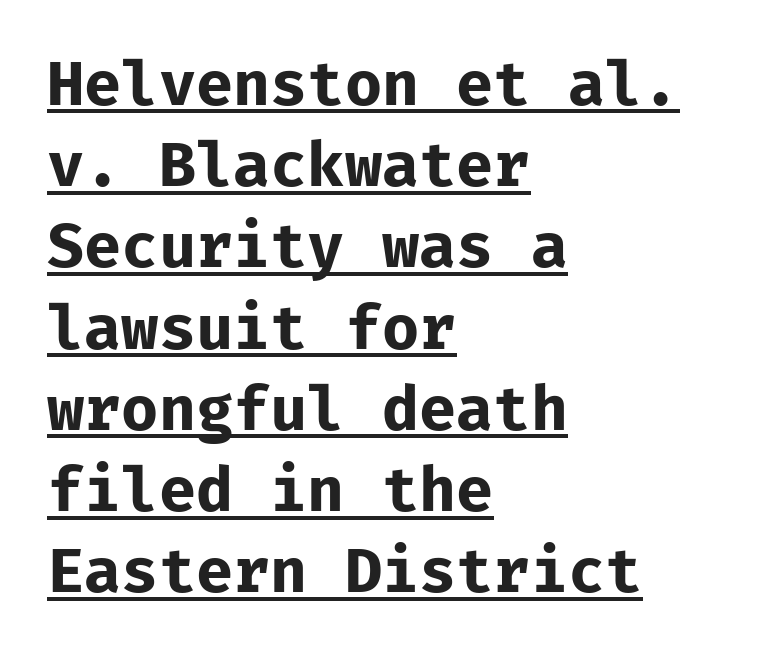
{"serif": "no", "italic": "no", "bold": "yes", "weight": "bold", "width": "normal", "stroke_contrast": "low", "x_height": "medium", "monospaced": "yes", "underline": "yes", "align": "left", "line_spacing": "normal", "line_spacing_ratio": 1.31, "letter_spacing": "normal", "letter_spacing_em": 0.0, "glyph_px": 62}
